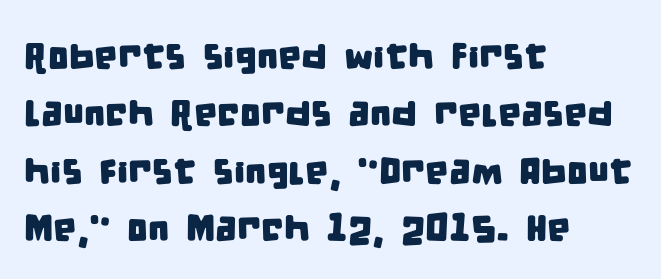
Q: Is the typeface a serif or a sans-serif typeface? A: Sans-serif.
Q: Is the text underlined? A: No.
Q: How is the paragraph aligned? A: Left-aligned.
Q: Is the spacing between letters normal or unusually wide? A: Normal.
Q: Is the spacing between lines tight, normal or loose? A: Normal.
Q: Width (condensed, normal, or wide)? A: Condensed.
Q: Stroke contrast? A: Low.
Q: x-height? A: Large.
Q: Monospaced? A: No.
